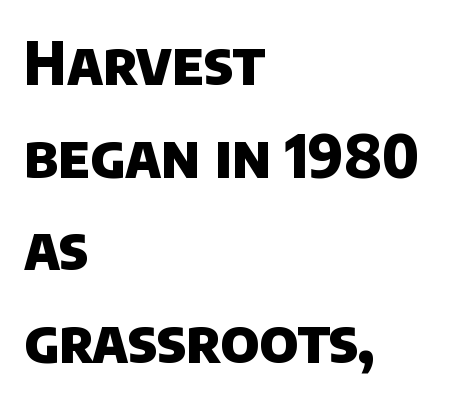
The image shows 59 px heavy sans-serif type; set left-aligned, normal line spacing (1.57x), normal letter spacing, not underlined; low stroke contrast and a large x-height.
